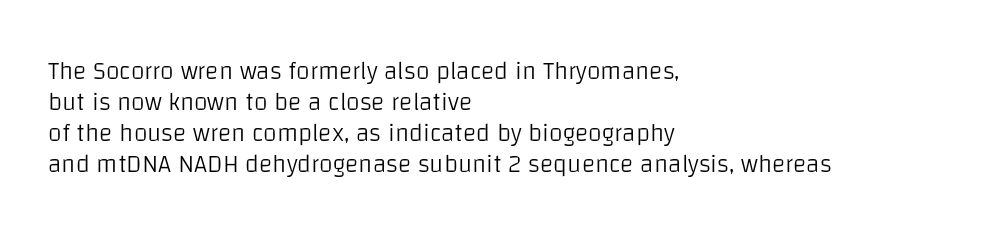
{"italic": "no", "bold": "no", "underline": "no", "align": "left", "line_spacing_ratio": 1.24, "letter_spacing": "normal", "letter_spacing_em": 0.0, "glyph_px": 25}
